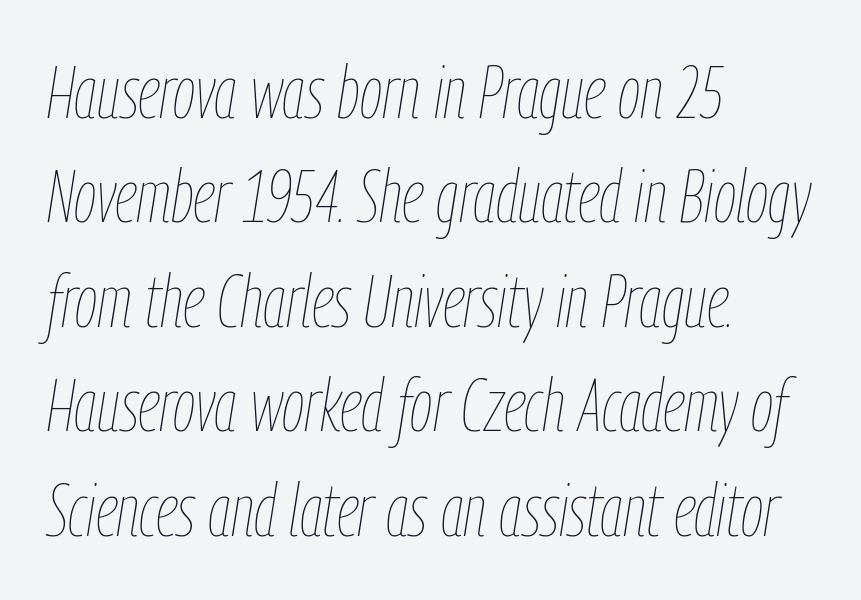
The image shows 73 px thin, condensed type, italic (leaning right); set left-aligned, normal line spacing (1.43x), normal letter spacing, not underlined; low stroke contrast and a medium x-height.
